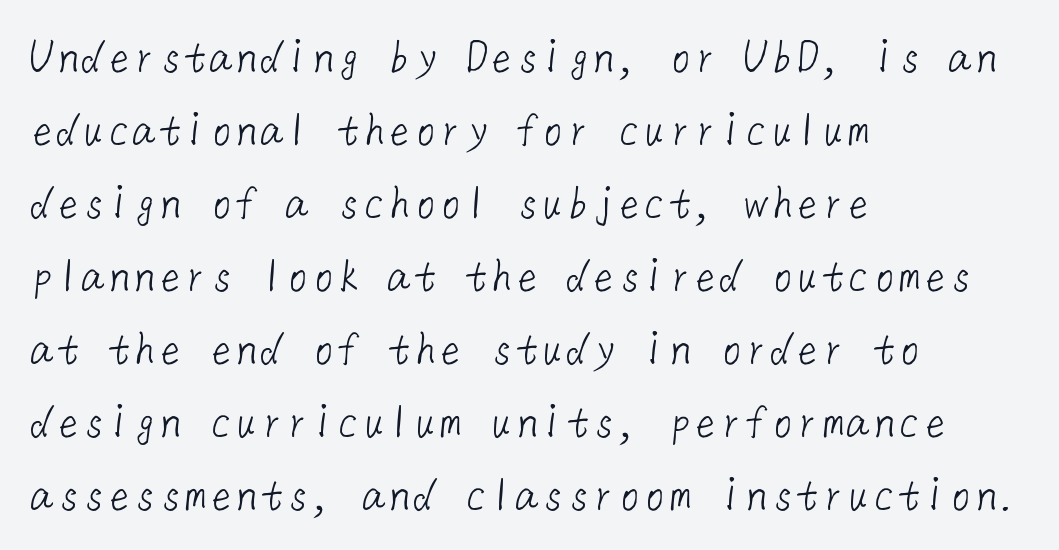
Q: Is the text bold? A: No.
Q: Is the typeface a serif or a sans-serif typeface? A: Sans-serif.
Q: Is the text underlined? A: No.
Q: How is the paragraph aligned? A: Left-aligned.
Q: Is the spacing between letters normal or unusually wide? A: Normal.
Q: Is the spacing between lines tight, normal or loose? A: Normal.
Q: Width (condensed, normal, or wide)? A: Normal.
Q: Stroke contrast? A: Low.
Q: x-height? A: Medium.
